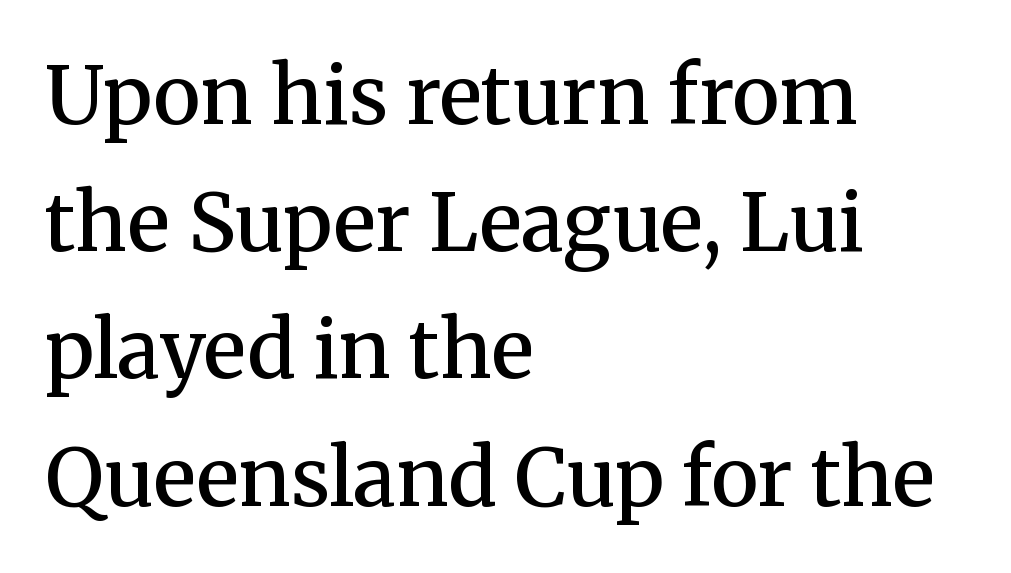
These lines stack with their left ends in a neat column. Short note: letters normally spaced. Proportional: the letters do not fall into vertical columns. Leading matches the norm, producing a regular column. A typesetter would label this face a serif.
